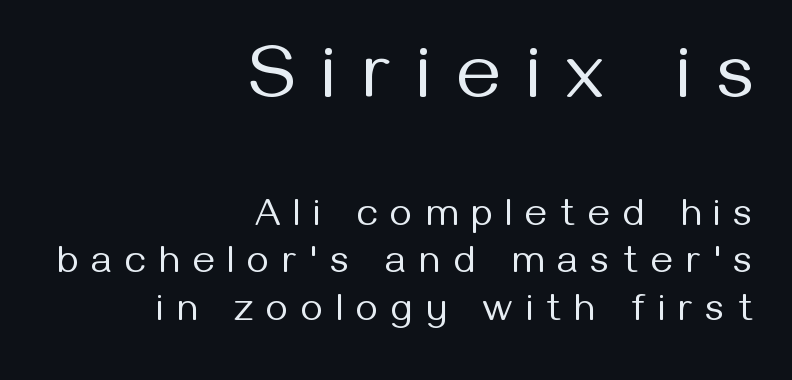
{"serif": "no", "italic": "no", "bold": "no", "weight": "regular", "width": "normal", "stroke_contrast": "medium", "x_height": "medium", "monospaced": "no", "underline": "no", "align": "right", "line_spacing": "normal", "line_spacing_ratio": 1.26, "letter_spacing": "wide", "letter_spacing_em": 0.36, "larger_block": "first", "size_ratio": 2.0, "glyph_px": 76}
